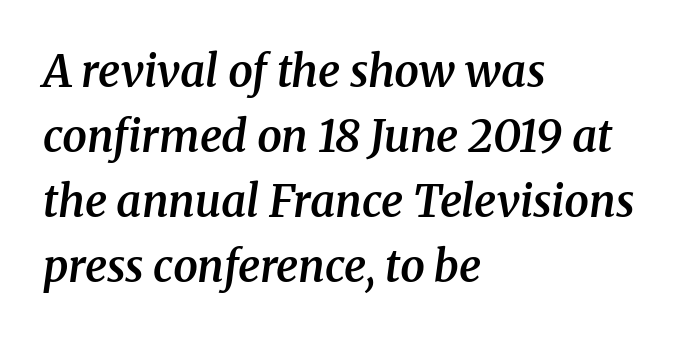
Q: Is the text bold? A: Semi-bold.
Q: Is the text italic (slanted)? A: Yes, it leans right by about 8 degrees.
Q: Is the typeface a serif or a sans-serif typeface? A: Serif.
Q: Is the text underlined? A: No.
Q: How is the paragraph aligned? A: Left-aligned.
Q: Is the spacing between letters normal or unusually wide? A: Normal.
Q: Is the spacing between lines tight, normal or loose? A: Normal.
Q: Width (condensed, normal, or wide)? A: Normal.
Q: Stroke contrast? A: Medium.
Q: x-height? A: Medium.
Q: Monospaced? A: No.
